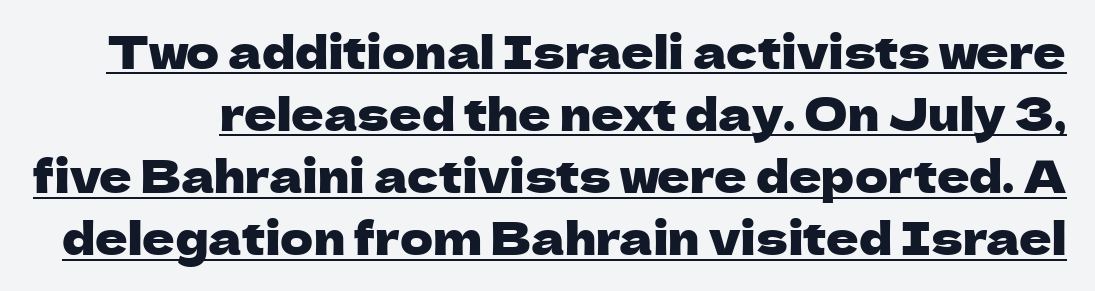
The image shows 45 px sans-serif type, upright; set normal line spacing (1.38x), normal letter spacing, underlined; low stroke contrast and a medium x-height.
